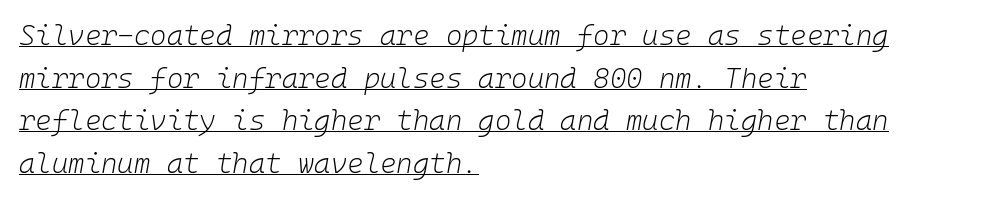
{"italic": "yes", "lean": "right", "slant_degrees": 10, "bold": "no", "weight": "light", "width": "normal", "stroke_contrast": "low", "x_height": "medium", "monospaced": "yes", "underline": "yes", "align": "left", "line_spacing": "normal", "line_spacing_ratio": 1.52, "letter_spacing": "normal", "letter_spacing_em": 0.0, "glyph_px": 28}
